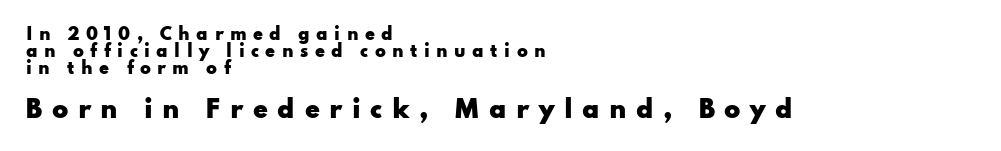
{"italic": "no", "bold": "yes", "underline": "no", "align": "left", "line_spacing": "tight", "line_spacing_ratio": 1.07, "letter_spacing": "wide", "letter_spacing_em": 0.4, "larger_block": "second", "size_ratio": 1.5, "glyph_px": 24}
